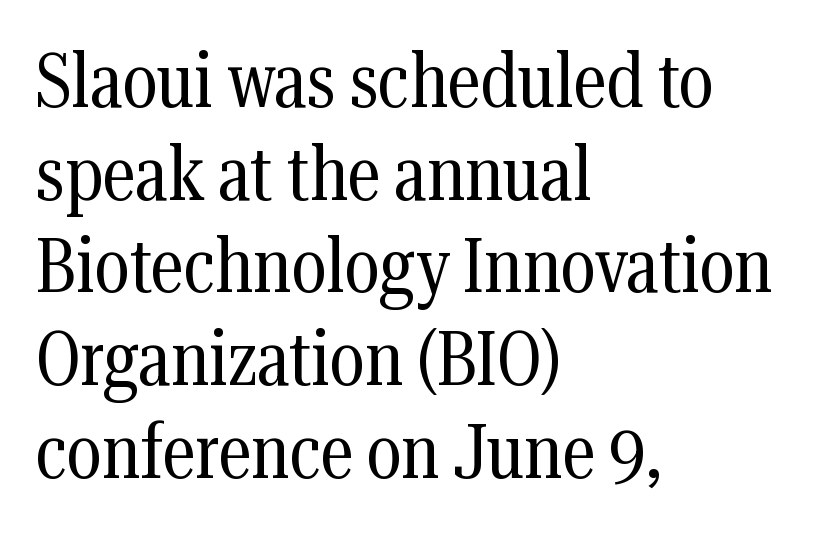
The image shows 76 px regular-weight, condensed serif type, upright; set left-aligned, line spacing 1.22x, normal letter spacing, not underlined; medium stroke contrast and a medium x-height.
